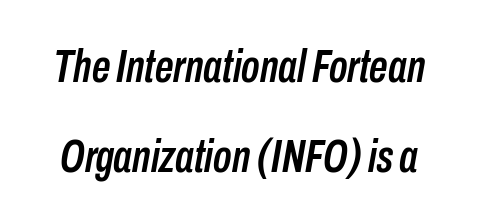
{"italic": "yes", "lean": "right", "slant_degrees": 10, "width": "condensed", "stroke_contrast": "low", "x_height": "medium", "monospaced": "no", "underline": "no", "line_spacing": "loose", "line_spacing_ratio": 1.95, "letter_spacing": "normal", "letter_spacing_em": 0.0, "glyph_px": 46}
